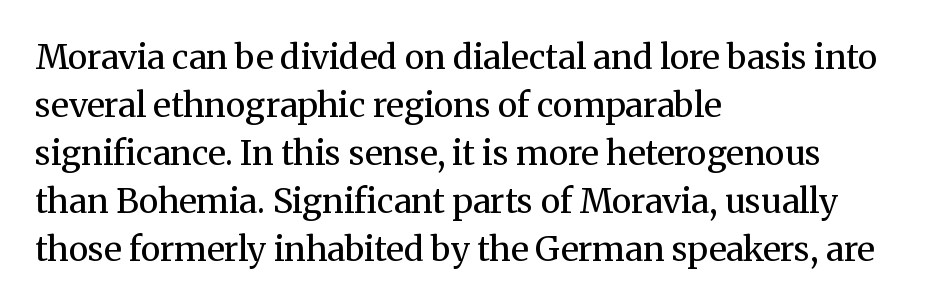
The image shows 34 px regular-weight serif type, upright; set left-aligned, normal line spacing (1.41x), normal letter spacing, not underlined; medium stroke contrast and a medium x-height.
